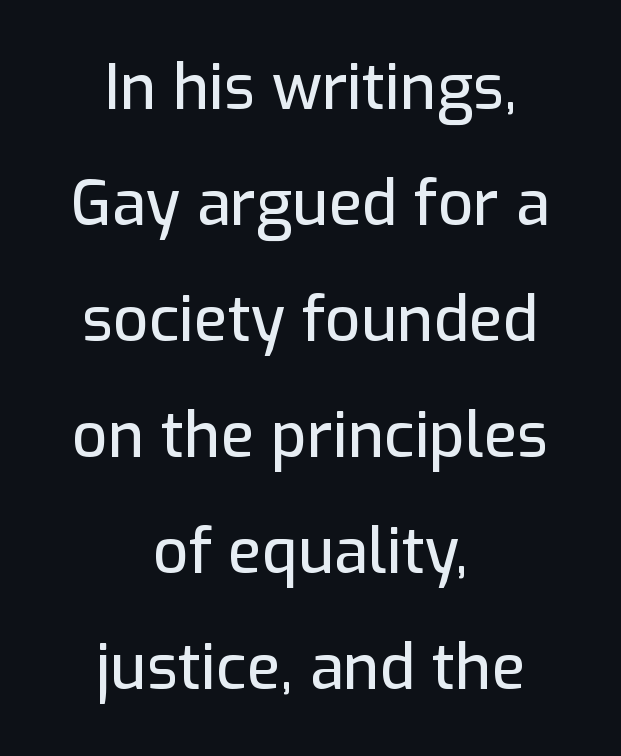
{"serif": "no", "italic": "no", "width": "normal", "stroke_contrast": "low", "x_height": "medium", "monospaced": "no", "underline": "no", "align": "center", "line_spacing_ratio": 1.87, "letter_spacing": "normal", "letter_spacing_em": 0.0, "glyph_px": 62}
